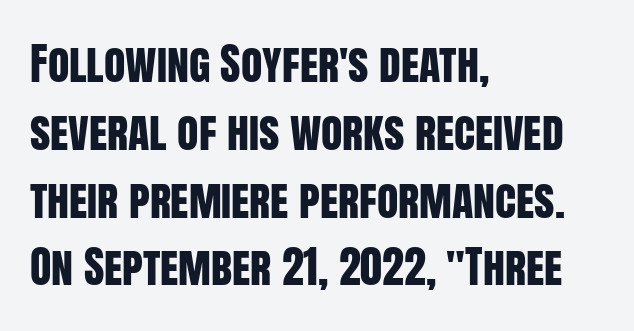
The image shows 44 px condensed sans-serif type, upright; set left-aligned, normal line spacing (1.54x), normal letter spacing, not underlined; low stroke contrast and a large x-height.
